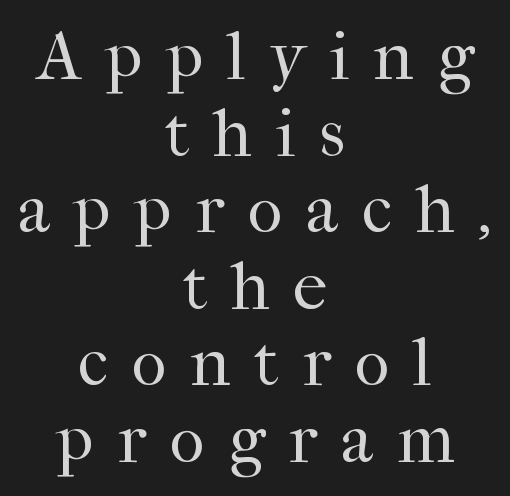
{"serif": "yes", "italic": "no", "bold": "no", "weight": "regular", "width": "normal", "stroke_contrast": "high", "x_height": "medium", "monospaced": "no", "underline": "no", "align": "center", "line_spacing": "tight", "line_spacing_ratio": 1.11, "letter_spacing": "wide", "letter_spacing_em": 0.34, "glyph_px": 69}
